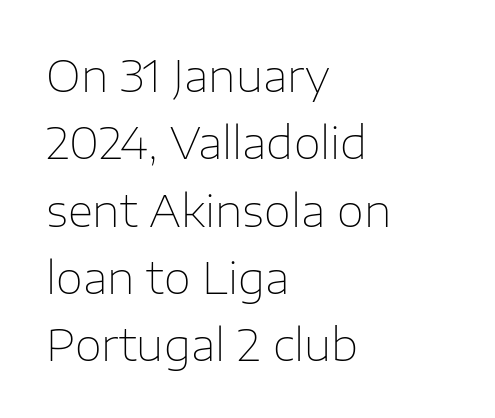
The image shows 44 px thin sans-serif type, upright; set left-aligned, normal line spacing (1.53x), normal letter spacing, not underlined; low stroke contrast and a medium x-height.
